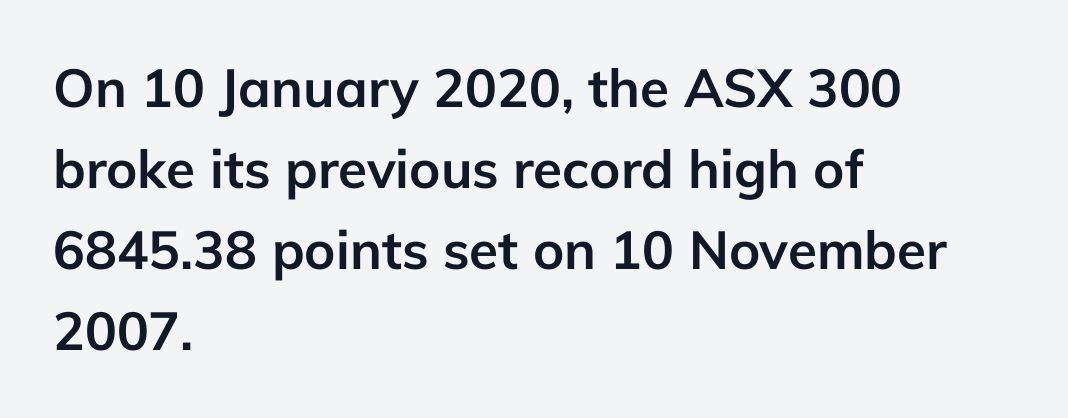
The image shows 53 px semibold sans-serif type, upright; set left-aligned, normal line spacing (1.53x), normal letter spacing, not underlined; low stroke contrast and a medium x-height.
